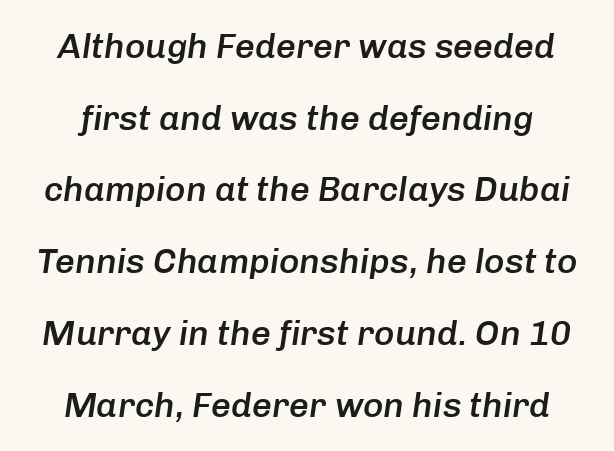
{"italic": "yes", "lean": "right", "slant_degrees": 8, "bold": "semi", "weight": "semibold", "width": "normal", "stroke_contrast": "low", "x_height": "medium", "monospaced": "no", "underline": "no", "line_spacing": "loose", "line_spacing_ratio": 2.05, "letter_spacing": "normal", "letter_spacing_em": 0.0, "glyph_px": 35}
